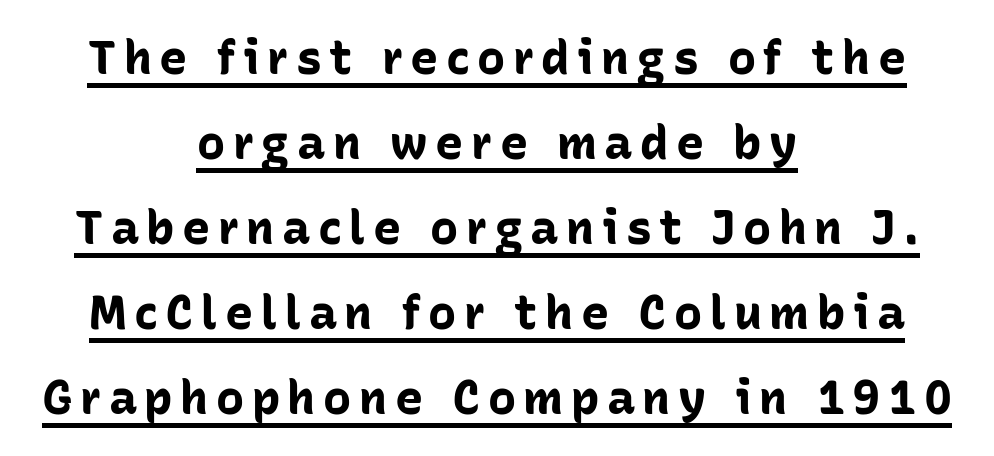
{"serif": "no", "italic": "no", "bold": "yes", "weight": "bold", "width": "normal", "stroke_contrast": "low", "x_height": "medium", "monospaced": "no", "underline": "yes", "align": "center", "line_spacing_ratio": 1.81, "glyph_px": 47}
